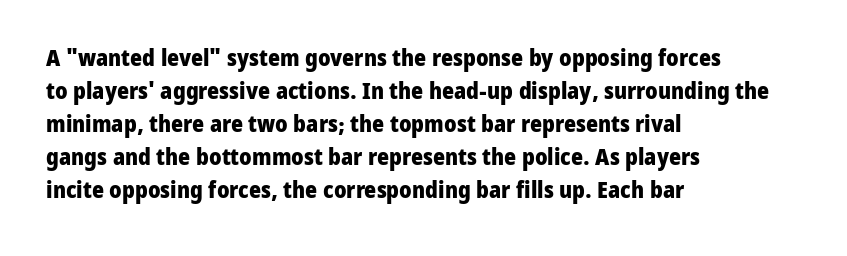
{"italic": "no", "bold": "yes", "underline": "no", "align": "left", "line_spacing": "normal", "line_spacing_ratio": 1.43, "letter_spacing": "normal", "letter_spacing_em": 0.0, "glyph_px": 23}
